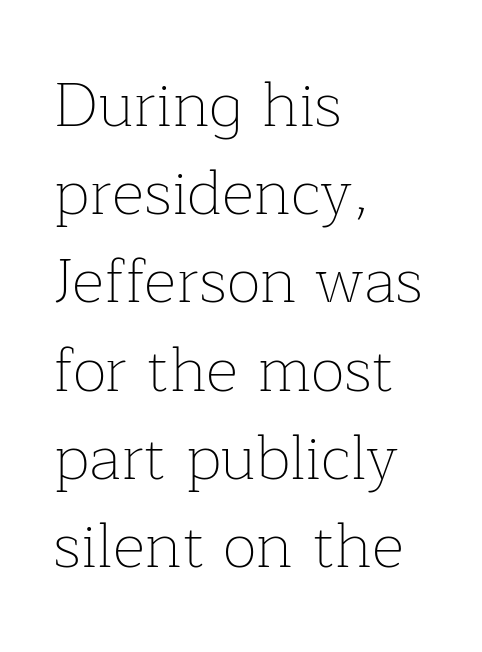
Q: Is the text bold? A: No.
Q: Is the text italic (slanted)? A: No, it is upright.
Q: Is the typeface a serif or a sans-serif typeface? A: Serif.
Q: Is the text underlined? A: No.
Q: How is the paragraph aligned? A: Left-aligned.
Q: Is the spacing between letters normal or unusually wide? A: Normal.
Q: Is the spacing between lines tight, normal or loose? A: Normal.
Q: Width (condensed, normal, or wide)? A: Normal.
Q: Stroke contrast? A: Low.
Q: x-height? A: Medium.
Q: Monospaced? A: No.
